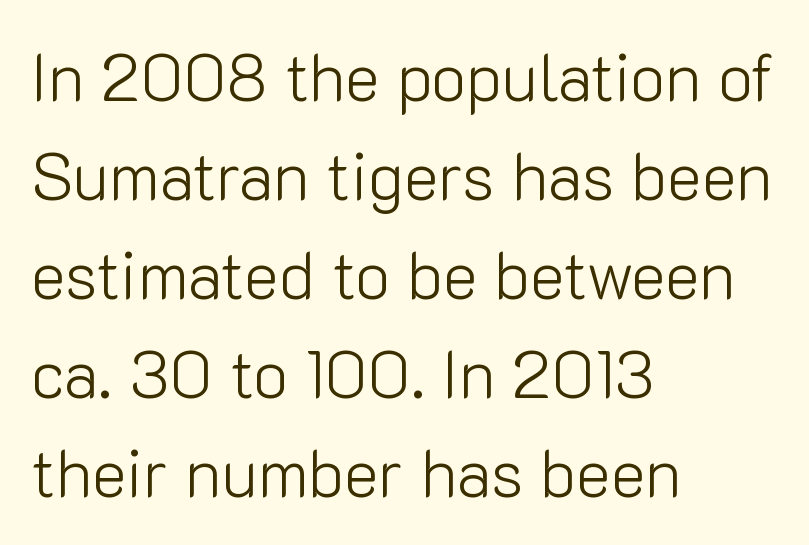
Q: Is the text bold? A: No.
Q: Is the text italic (slanted)? A: No, it is upright.
Q: Is the typeface a serif or a sans-serif typeface? A: Sans-serif.
Q: Is the text underlined? A: No.
Q: How is the paragraph aligned? A: Left-aligned.
Q: Is the spacing between letters normal or unusually wide? A: Normal.
Q: Is the spacing between lines tight, normal or loose? A: Normal.
Q: Width (condensed, normal, or wide)? A: Normal.
Q: Stroke contrast? A: Low.
Q: x-height? A: Medium.
Q: Monospaced? A: No.
